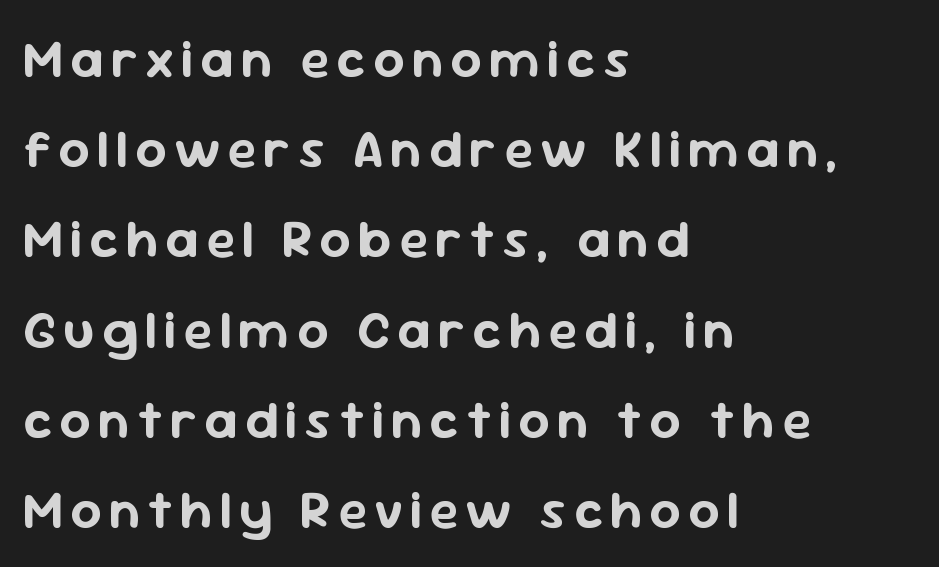
Regular leading. If you drew a line through each stem, it would be perfectly vertical. Each letter keeps its own natural width here, so spacing adapts to shape. Beneath every word, the page is bare. Where is the straight margin? On the left.
